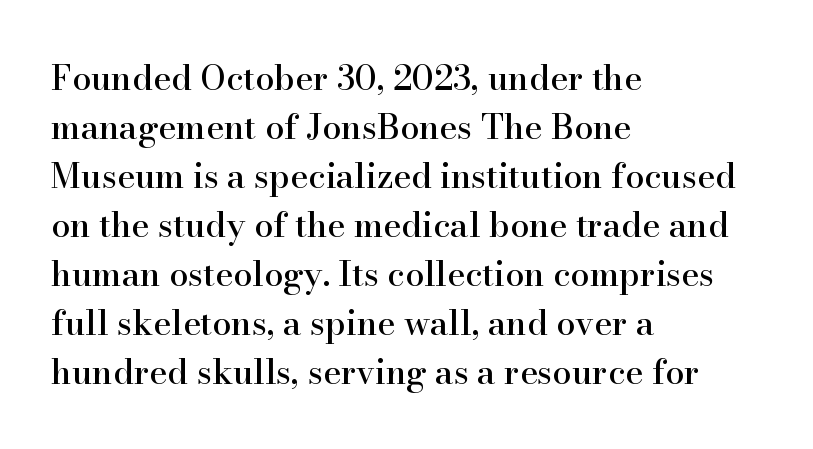
{"serif": "yes", "italic": "no", "width": "normal", "stroke_contrast": "high", "x_height": "small", "monospaced": "no", "underline": "no", "align": "left", "line_spacing": "normal", "line_spacing_ratio": 1.44, "letter_spacing": "normal", "letter_spacing_em": 0.0, "glyph_px": 34}
